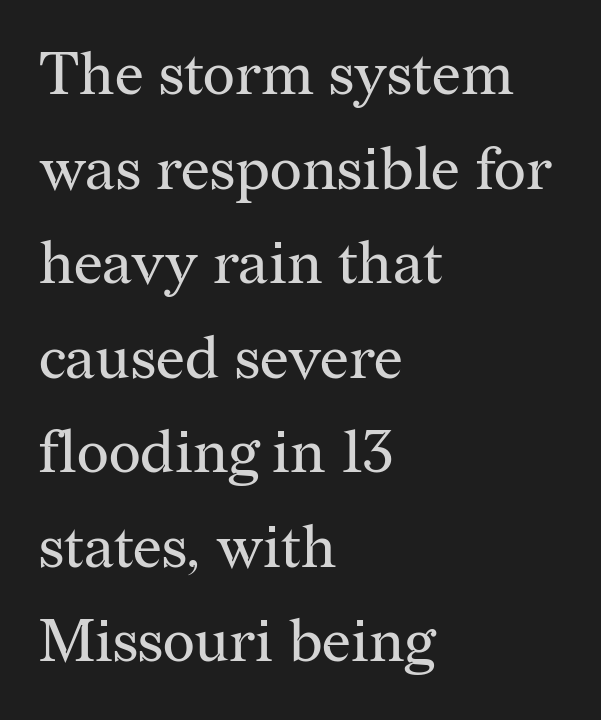
{"serif": "yes", "italic": "no", "bold": "no", "weight": "regular", "width": "normal", "stroke_contrast": "medium", "x_height": "medium", "monospaced": "no", "underline": "no", "align": "left", "line_spacing": "normal", "line_spacing_ratio": 1.55, "letter_spacing": "normal", "letter_spacing_em": 0.0, "glyph_px": 61}
